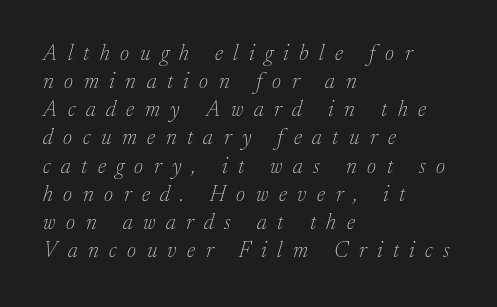
{"italic": "yes", "lean": "right", "slant_degrees": 17, "bold": "no", "underline": "no", "align": "left", "line_spacing": "normal", "line_spacing_ratio": 1.28, "letter_spacing": "wide", "letter_spacing_em": 0.48, "glyph_px": 22}
